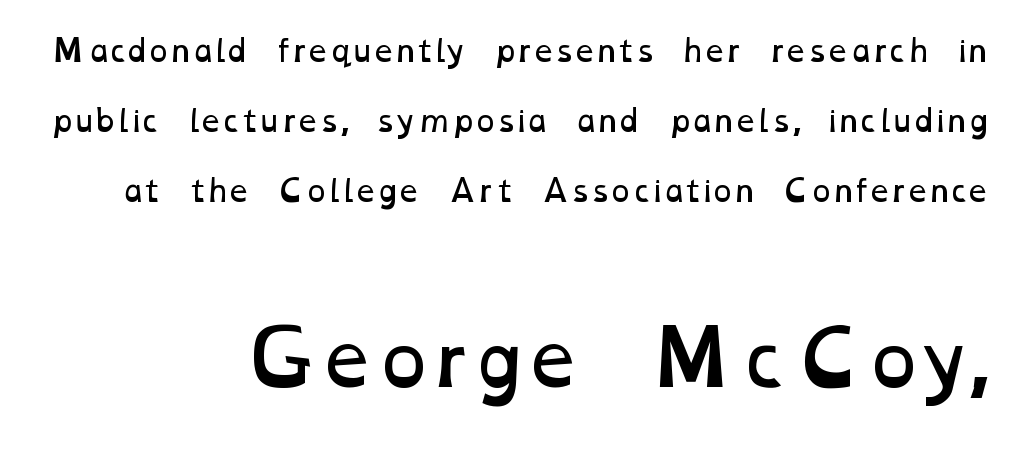
Q: Is the text bold? A: No.
Q: Is the text underlined? A: No.
Q: How is the paragraph aligned? A: Right-aligned.
Q: Is the spacing between letters normal or unusually wide? A: Normal.
Q: Is the spacing between lines tight, normal or loose? A: Loose.
Q: Which block of text is set in a larger size, the first (top) or the second (bottom)? A: The second (bottom) one.
Q: Width (condensed, normal, or wide)? A: Wide.
Q: Stroke contrast? A: Low.
Q: x-height? A: Medium.
Q: Monospaced? A: No.
